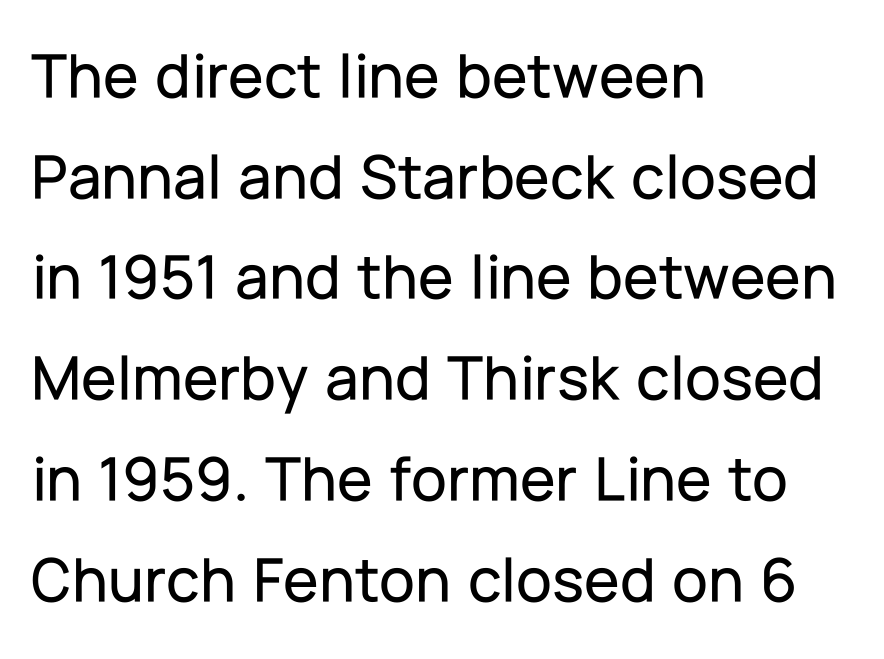
Q: Is the text italic (slanted)? A: No, it is upright.
Q: Is the typeface a serif or a sans-serif typeface? A: Sans-serif.
Q: Is the text underlined? A: No.
Q: How is the paragraph aligned? A: Left-aligned.
Q: Is the spacing between letters normal or unusually wide? A: Normal.
Q: Is the spacing between lines tight, normal or loose? A: Normal.
Q: Width (condensed, normal, or wide)? A: Normal.
Q: Stroke contrast? A: Low.
Q: x-height? A: Medium.
Q: Monospaced? A: No.
